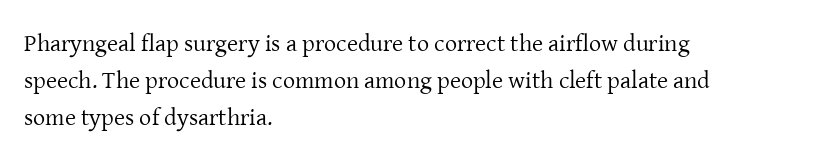
Vertical strokes here are truly vertical. Every row of glyphs begins at an identical x-position on the left. Between one letter and the next there's only the usual sliver of space. Only glyphs here, with clear space below each row.
